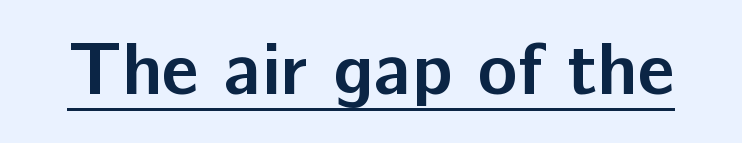
The image shows 74 px semibold sans-serif type, upright; set normal letter spacing, underlined; low stroke contrast and a medium x-height.
